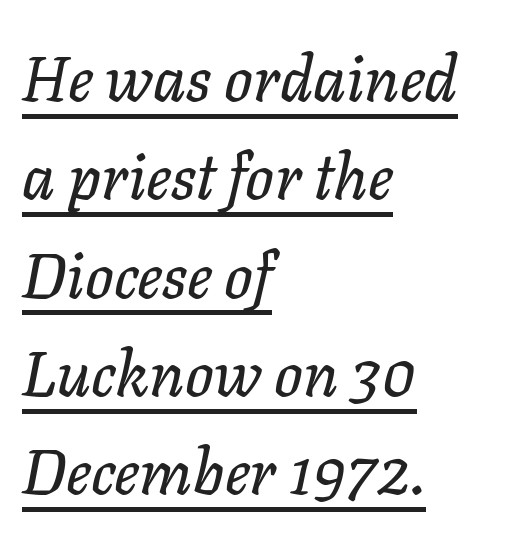
Q: Is the text italic (slanted)? A: Yes, it leans right by about 11 degrees.
Q: Is the text underlined? A: Yes.
Q: How is the paragraph aligned? A: Left-aligned.
Q: Is the spacing between letters normal or unusually wide? A: Normal.
Q: Is the spacing between lines tight, normal or loose? A: Normal.
Q: Width (condensed, normal, or wide)? A: Normal.
Q: Stroke contrast? A: Low.
Q: x-height? A: Medium.
Q: Monospaced? A: No.
